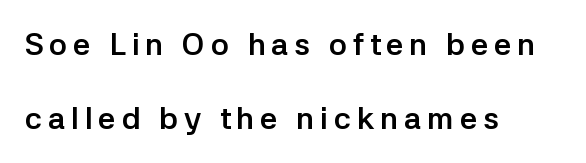
{"serif": "no", "italic": "no", "bold": "yes", "weight": "semibold", "width": "normal", "stroke_contrast": "low", "x_height": "medium", "monospaced": "no", "underline": "no", "align": "left", "line_spacing": "loose", "line_spacing_ratio": 2.4, "glyph_px": 31}
